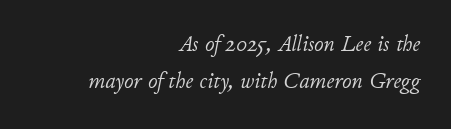
The image shows 23 px text type, italic (leaning right); set right-aligned, normal line spacing (1.6x), normal letter spacing, not underlined.
